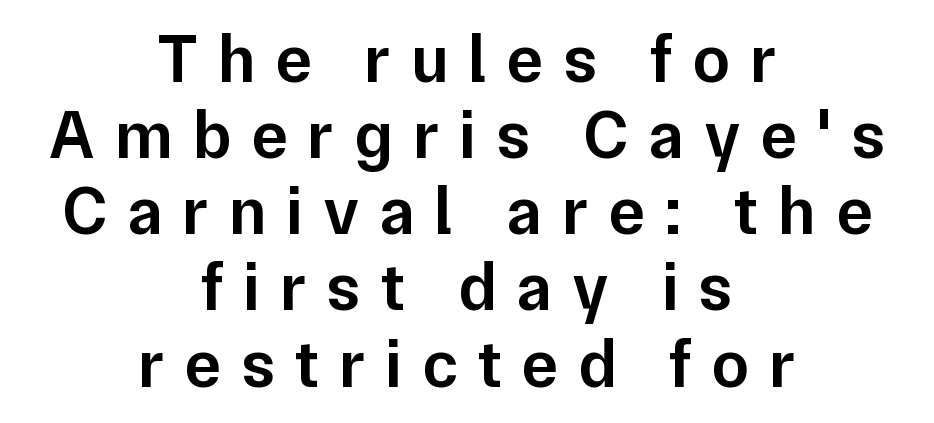
Is the type bold? Partly — it's a semibold, heavier than regular but not fully bold. A student would call this center alignment; a typographer would say set centered. What kind of face is this? One without serifs — a sans. Varying glyph widths throughout — classic text-font behaviour. Designer's note — italics off, roman on.
